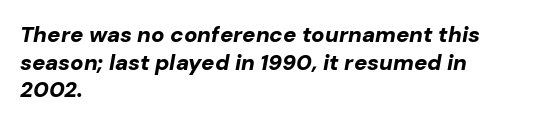
Q: Is the text bold? A: Yes.
Q: Is the text italic (slanted)? A: Yes, it leans right by about 10 degrees.
Q: Is the text underlined? A: No.
Q: How is the paragraph aligned? A: Left-aligned.
Q: Is the spacing between letters normal or unusually wide? A: Normal.
Q: Is the spacing between lines tight, normal or loose? A: Normal.
